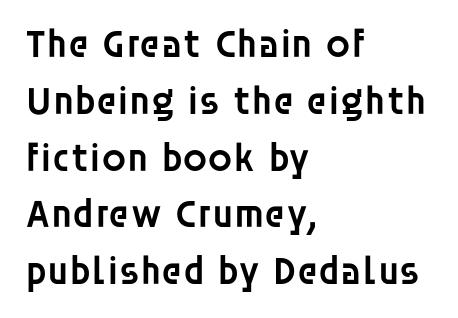
Q: Is the text bold? A: Semi-bold.
Q: Is the text italic (slanted)? A: No, it is upright.
Q: Is the typeface a serif or a sans-serif typeface? A: Sans-serif.
Q: Is the text underlined? A: No.
Q: How is the paragraph aligned? A: Left-aligned.
Q: Is the spacing between letters normal or unusually wide? A: Normal.
Q: Is the spacing between lines tight, normal or loose? A: Normal.
Q: Width (condensed, normal, or wide)? A: Normal.
Q: Stroke contrast? A: Low.
Q: x-height? A: Large.
Q: Monospaced? A: No.
